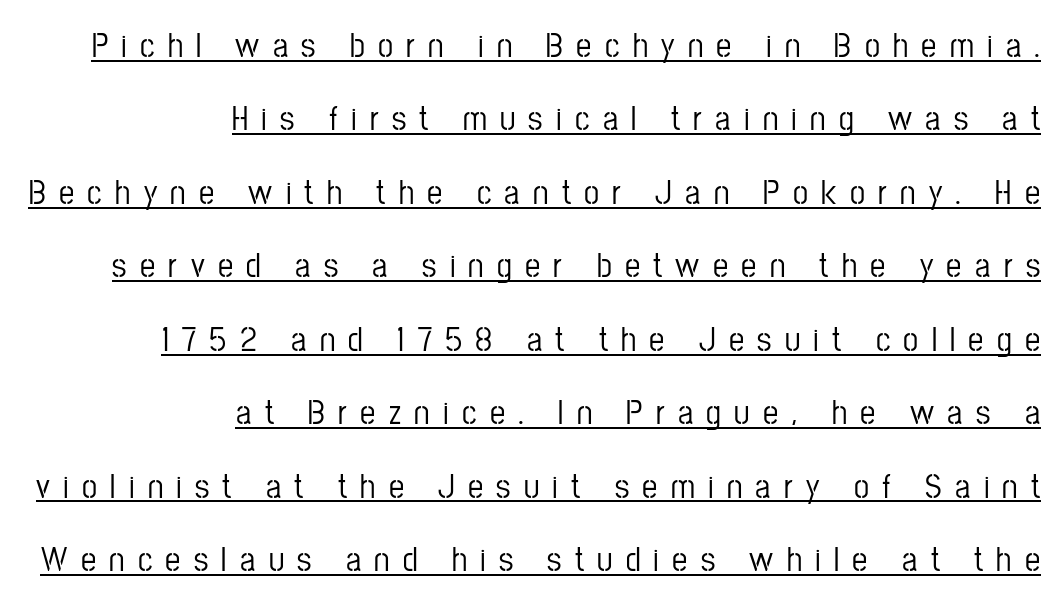
{"serif": "no", "italic": "no", "width": "condensed", "stroke_contrast": "low", "x_height": "medium", "monospaced": "no", "underline": "yes", "align": "right", "line_spacing": "loose", "line_spacing_ratio": 2.16, "letter_spacing": "wide", "letter_spacing_em": 0.39, "glyph_px": 34}
